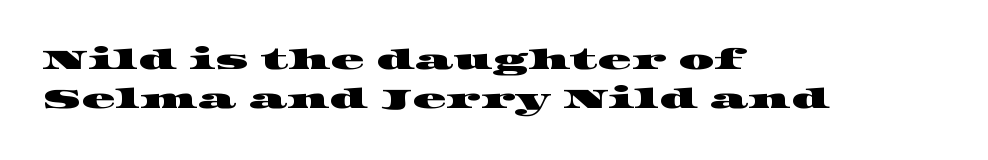
The image shows 28 px wide serif type; set left-aligned, normal line spacing (1.41x), normal letter spacing, not underlined; high stroke contrast and a large x-height.
